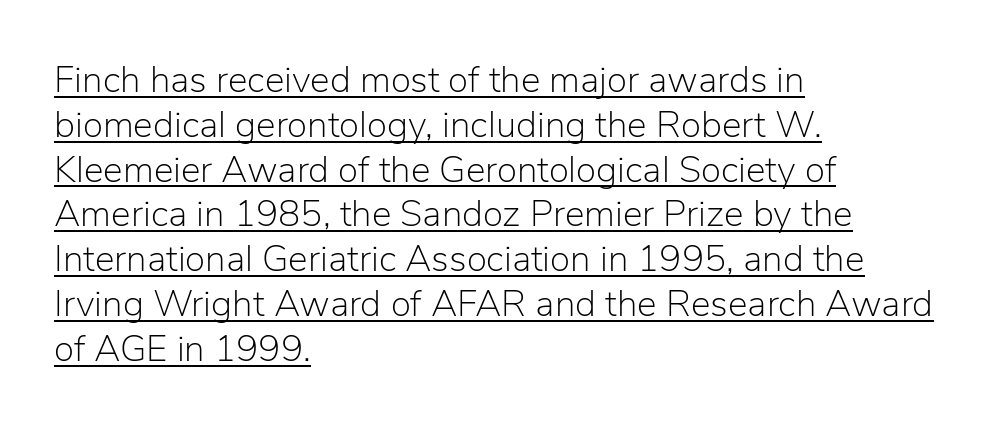
Q: Is the text bold? A: No.
Q: Is the text italic (slanted)? A: No, it is upright.
Q: Is the typeface a serif or a sans-serif typeface? A: Sans-serif.
Q: Is the text underlined? A: Yes.
Q: How is the paragraph aligned? A: Left-aligned.
Q: Is the spacing between letters normal or unusually wide? A: Normal.
Q: Width (condensed, normal, or wide)? A: Normal.
Q: Stroke contrast? A: Low.
Q: x-height? A: Medium.
Q: Monospaced? A: No.
